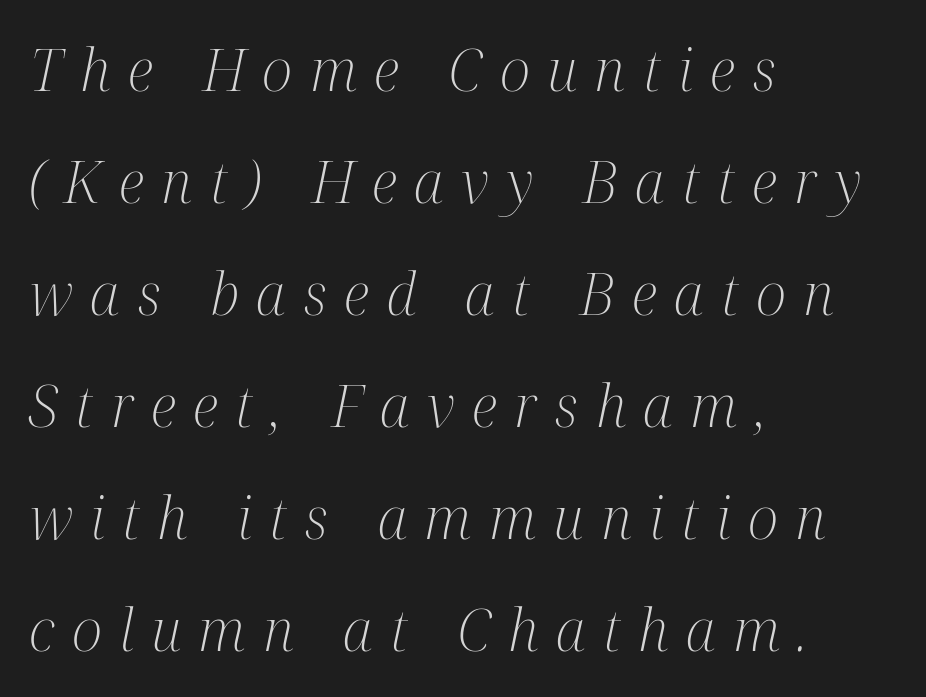
Q: Is the text bold? A: No.
Q: Is the text italic (slanted)? A: Yes, it leans right by about 12 degrees.
Q: Is the typeface a serif or a sans-serif typeface? A: Serif.
Q: Is the text underlined? A: No.
Q: How is the paragraph aligned? A: Left-aligned.
Q: Is the spacing between letters normal or unusually wide? A: Unusually wide.
Q: Is the spacing between lines tight, normal or loose? A: Loose.
Q: Width (condensed, normal, or wide)? A: Condensed.
Q: Stroke contrast? A: Medium.
Q: x-height? A: Medium.
Q: Monospaced? A: No.
